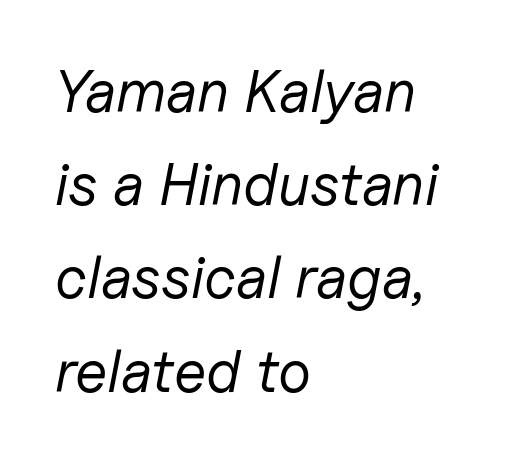
You can tell it's italic because the verticals aren't actually vertical. A typesetter would call this leading conventional body-copy spacing. Spacing between characters is what you'd get straight out of the box. Is this a fixed-width face? No — the glyphs have proportional, varying widths.
